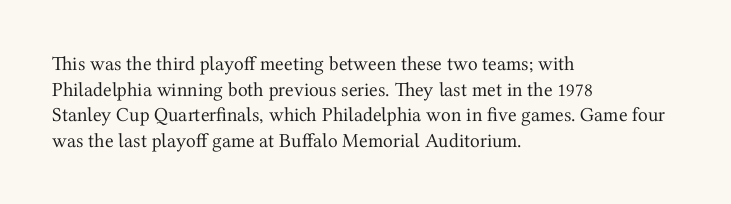
Q: Is the text bold? A: No.
Q: Is the text italic (slanted)? A: No, it is upright.
Q: Is the text underlined? A: No.
Q: How is the paragraph aligned? A: Left-aligned.
Q: Is the spacing between letters normal or unusually wide? A: Normal.
Q: Is the spacing between lines tight, normal or loose? A: Normal.
